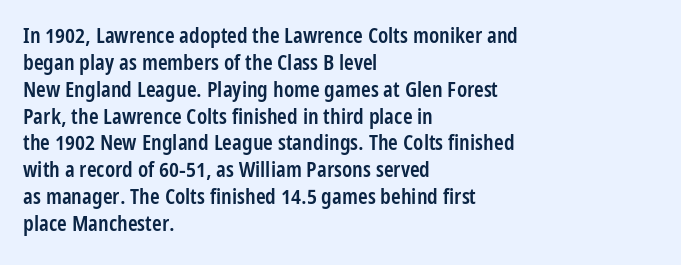
Letters rest on an invisible, unmarked baseline. Notice how the stems are strictly vertical — no italics here. In terms of letterspacing, this is plain default setting. This is moderately heavy type, rendered in semibold. Reading down the block, your eye returns to a fixed left position each line.
